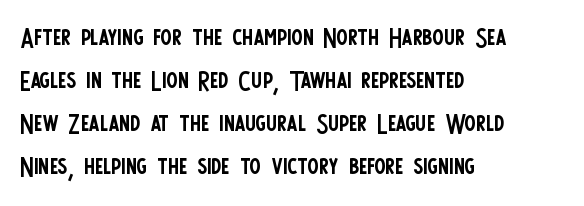
Q: Is the text bold? A: No.
Q: Is the text italic (slanted)? A: No, it is upright.
Q: Is the typeface a serif or a sans-serif typeface? A: Sans-serif.
Q: Is the text underlined? A: No.
Q: How is the paragraph aligned? A: Left-aligned.
Q: Is the spacing between letters normal or unusually wide? A: Normal.
Q: Is the spacing between lines tight, normal or loose? A: Normal.
Q: Width (condensed, normal, or wide)? A: Condensed.
Q: Stroke contrast? A: Low.
Q: x-height? A: Large.
Q: Monospaced? A: No.
